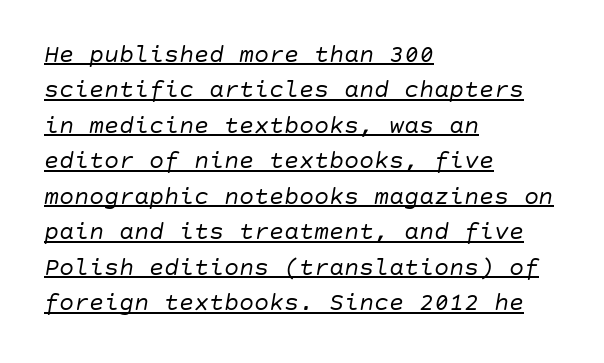
{"italic": "yes", "lean": "right", "slant_degrees": 10, "bold": "no", "underline": "yes", "align": "left", "line_spacing": "normal", "line_spacing_ratio": 1.42, "letter_spacing": "normal", "letter_spacing_em": 0.0, "glyph_px": 25}
